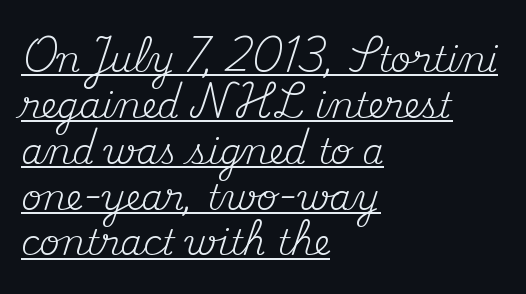
What kind of face is this? One with serifs. A rule runs beneath these lines of type. Regular leading.
